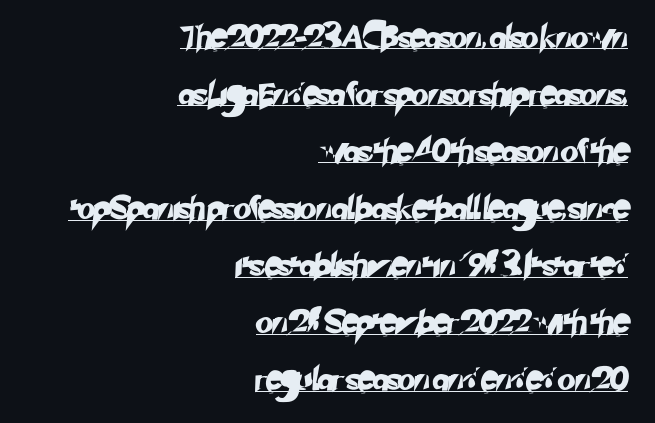
{"underline": "yes", "align": "right", "line_spacing": "loose", "line_spacing_ratio": 2.48, "letter_spacing": "normal", "letter_spacing_em": 0.0, "glyph_px": 23}
